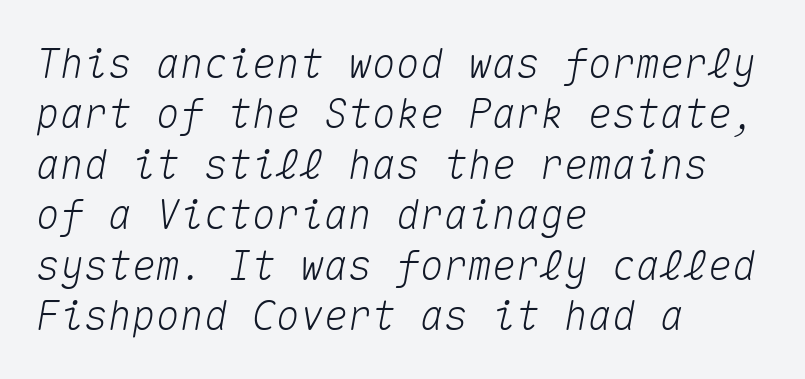
Q: Is the text italic (slanted)? A: Yes, it leans right by about 10 degrees.
Q: Is the text underlined? A: No.
Q: How is the paragraph aligned? A: Left-aligned.
Q: Is the spacing between letters normal or unusually wide? A: Normal.
Q: Is the spacing between lines tight, normal or loose? A: Normal.
Q: Width (condensed, normal, or wide)? A: Normal.
Q: Stroke contrast? A: Medium.
Q: x-height? A: Medium.
Q: Monospaced? A: Yes.
